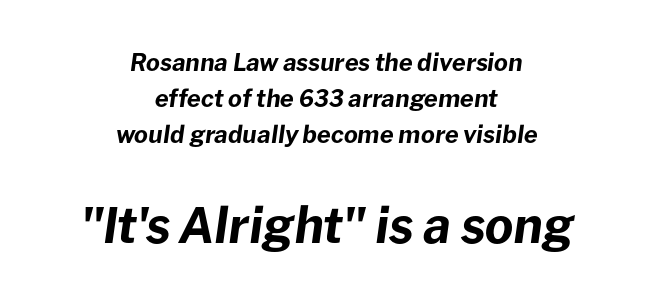
The image shows 49 px bold type, italic (leaning right); set centered, normal line spacing (1.51x), normal letter spacing, not underlined; the second (bottom) block is 2.04x larger; low stroke contrast and a medium x-height.
